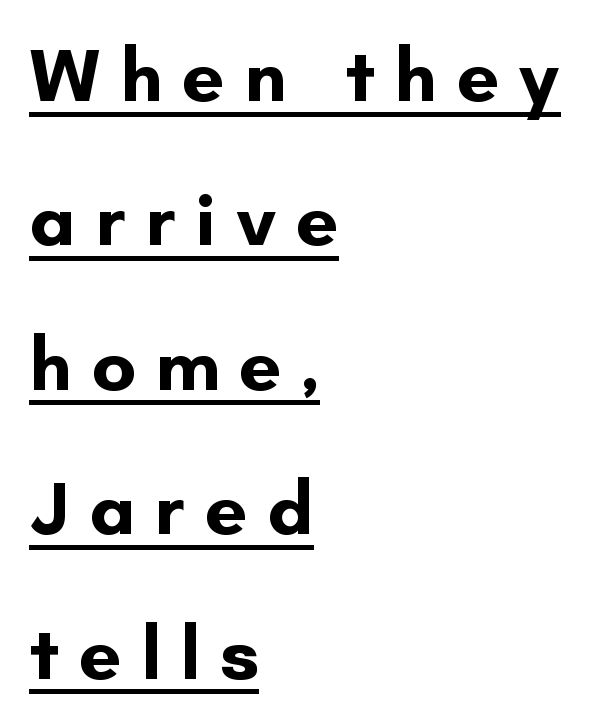
{"serif": "no", "italic": "no", "bold": "yes", "weight": "bold", "width": "normal", "stroke_contrast": "low", "x_height": "small", "monospaced": "no", "underline": "yes", "align": "left", "line_spacing": "loose", "line_spacing_ratio": 1.9, "letter_spacing": "wide", "letter_spacing_em": 0.25, "glyph_px": 76}
